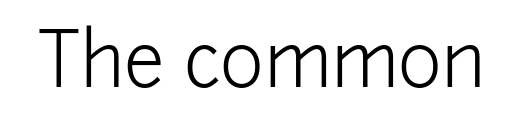
Q: Is the text bold? A: No.
Q: Is the text italic (slanted)? A: No, it is upright.
Q: Is the typeface a serif or a sans-serif typeface? A: Sans-serif.
Q: Is the text underlined? A: No.
Q: Is the spacing between letters normal or unusually wide? A: Normal.
Q: Width (condensed, normal, or wide)? A: Normal.
Q: Stroke contrast? A: Low.
Q: x-height? A: Medium.
Q: Monospaced? A: No.
